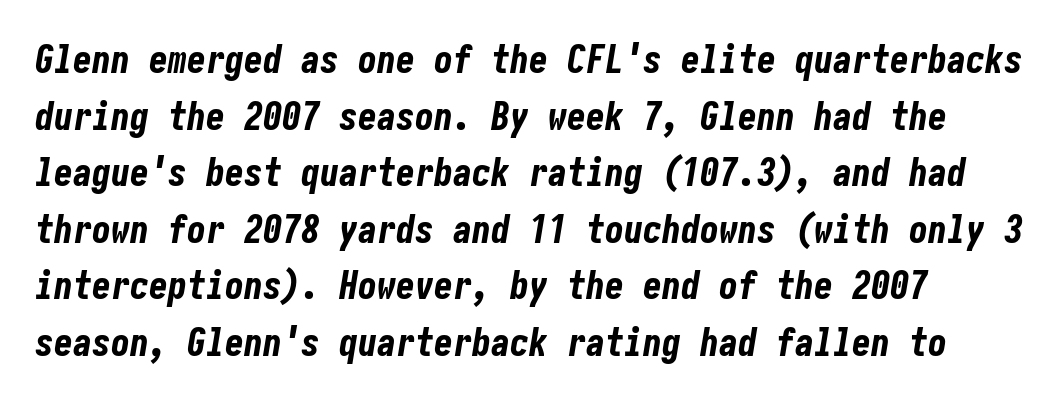
Weight check: bold — yes, fully. This sample keeps an unexceptional amount of space between lines. The baseline area is clear. These lines keep a tight, regular rhythm from letter to letter.
